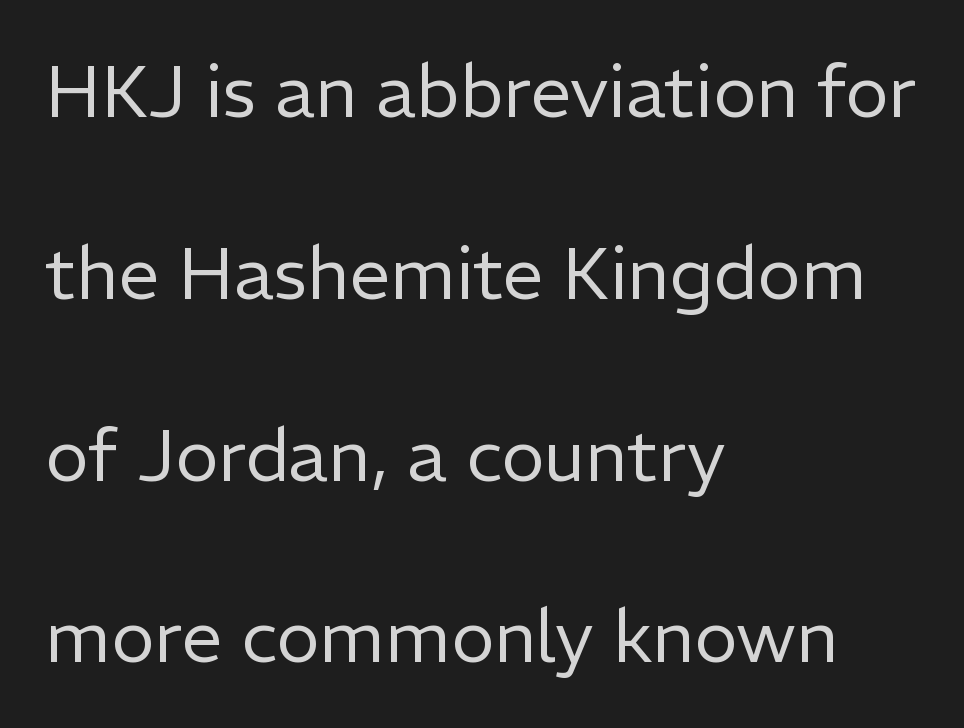
The image shows 73 px regular-weight sans-serif type, upright; set left-aligned, loose line spacing (2.49x), normal letter spacing, not underlined; low stroke contrast and a medium x-height.
